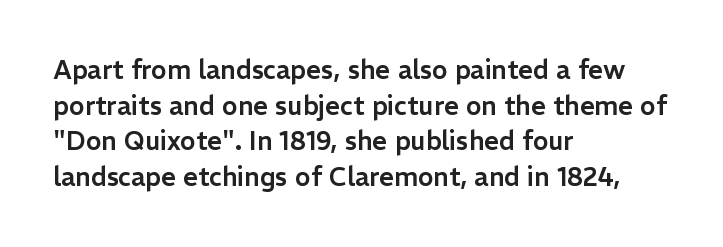
Q: Is the text italic (slanted)? A: No, it is upright.
Q: Is the text underlined? A: No.
Q: How is the paragraph aligned? A: Left-aligned.
Q: Is the spacing between letters normal or unusually wide? A: Normal.
Q: Is the spacing between lines tight, normal or loose? A: Normal.
